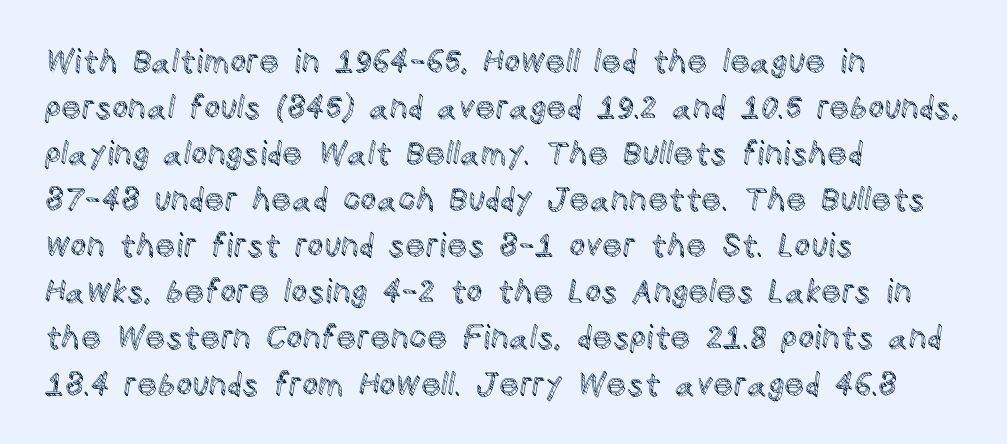
Q: Is the text italic (slanted)? A: Yes.
Q: Is the text underlined? A: No.
Q: How is the paragraph aligned? A: Left-aligned.
Q: Is the spacing between letters normal or unusually wide? A: Normal.
Q: Is the spacing between lines tight, normal or loose? A: Normal.
Q: Width (condensed, normal, or wide)? A: Normal.
Q: x-height? A: Large.
Q: Monospaced? A: No.
